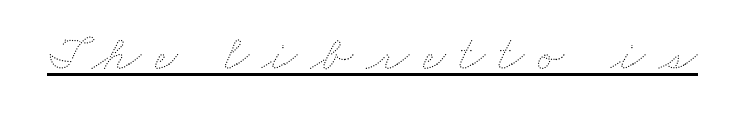
{"bold": "no", "weight": "thin", "width": "wide", "stroke_contrast": "medium", "x_height": "small", "monospaced": "no", "underline": "yes", "letter_spacing": "wide", "letter_spacing_em": 0.27, "glyph_px": 50}
